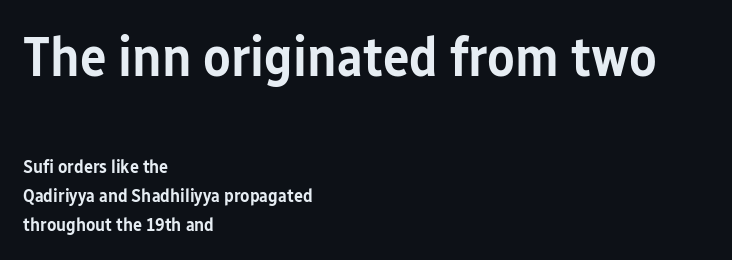
Slightly chunky letters — semibold, I'd say, not full bold. The rendering uses a moderate line-height, typical for paragraphs. The first block has been scaled up relative to the second. Decoration check: the copy has no underline. Typographically, this falls in the sans-serif category.
